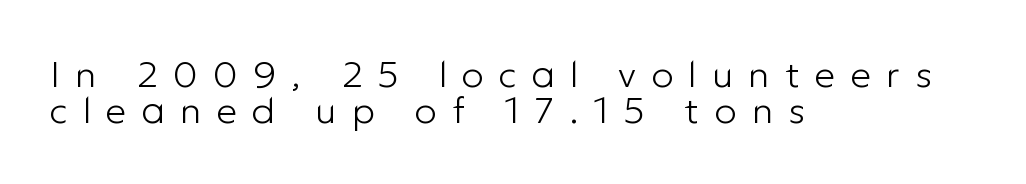
Tracking here is generous; glyphs stand well apart from one another. Honestly, the rows look squashed on top of each other. Nothing sits at the stroke ends, so this counts as sans-serif. Visually the block forms a straight wall on the left and a jagged coastline on the right. Spacing verdict: proportional, widths tailored to each character.
